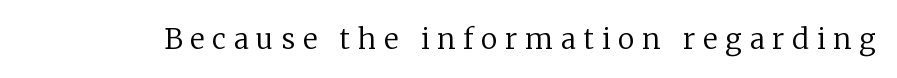
The image shows 28 px regular-weight serif type, upright; set unusually wide letter spacing (+0.28 em), not underlined; low stroke contrast and a medium x-height.
